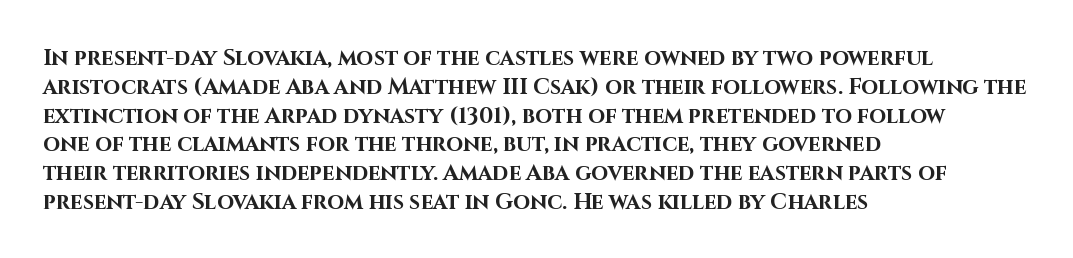
Q: Is the text bold? A: Yes.
Q: Is the text italic (slanted)? A: No, it is upright.
Q: Is the text underlined? A: No.
Q: How is the paragraph aligned? A: Left-aligned.
Q: Is the spacing between letters normal or unusually wide? A: Normal.
Q: Is the spacing between lines tight, normal or loose? A: Normal.
